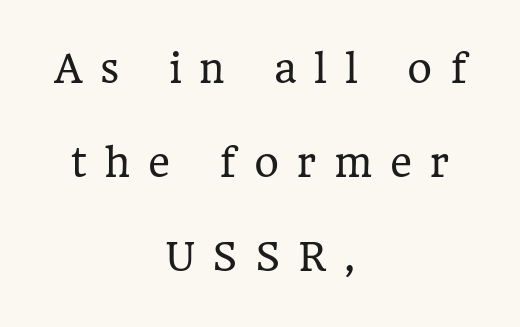
{"serif": "yes", "italic": "no", "bold": "no", "weight": "regular", "width": "normal", "stroke_contrast": "low", "x_height": "medium", "monospaced": "no", "underline": "no", "align": "center", "line_spacing": "loose", "line_spacing_ratio": 2.48, "letter_spacing": "wide", "letter_spacing_em": 0.47, "glyph_px": 38}
